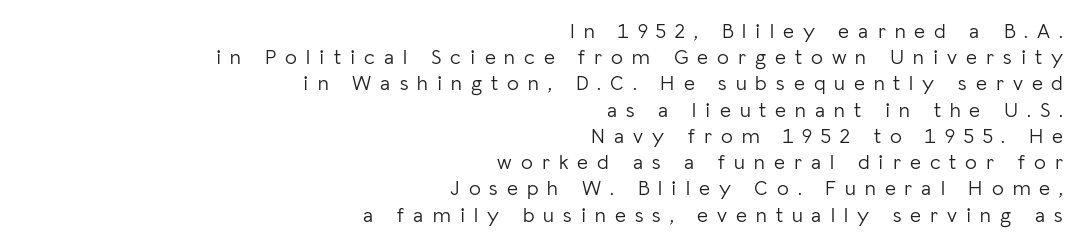
The image shows 21 px text type, upright; set right-aligned, normal line spacing (1.25x), unusually wide letter spacing (+0.43 em), not underlined.
